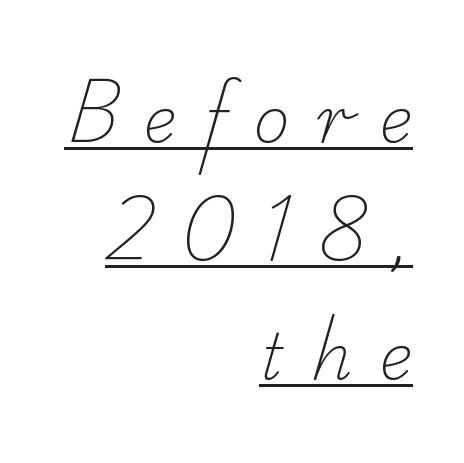
Do the characters align in a grid? No, the font is proportional. The font sits on the lighter half of the weight spectrum, regular included. Caption: expanded tracking, letters set apart. Descenders here cross a horizontal rule under the line. The rag falls on the left side of this text block.
